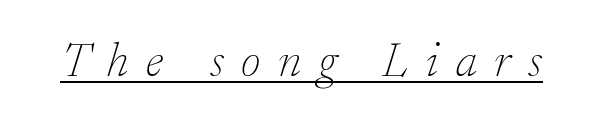
Q: Is the text bold? A: No.
Q: Is the text italic (slanted)? A: Yes, it leans right by about 17 degrees.
Q: Is the typeface a serif or a sans-serif typeface? A: Serif.
Q: Is the text underlined? A: Yes.
Q: Is the spacing between letters normal or unusually wide? A: Unusually wide.
Q: Width (condensed, normal, or wide)? A: Normal.
Q: Stroke contrast? A: Low.
Q: x-height? A: Small.
Q: Monospaced? A: No.
